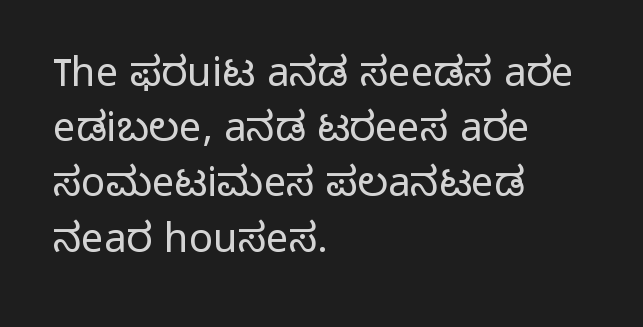
The image shows 40 px light sans-serif type, upright; set left-aligned, normal line spacing (1.38x), normal letter spacing, not underlined; low stroke contrast and a medium x-height.
